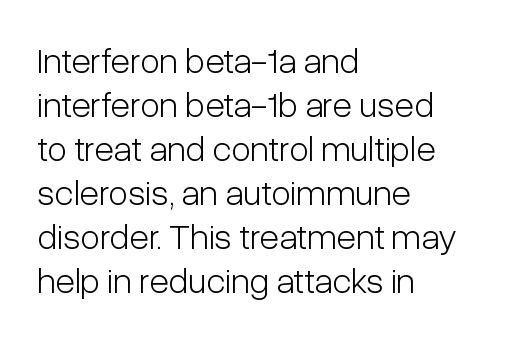
Q: Is the text bold? A: No.
Q: Is the text italic (slanted)? A: No, it is upright.
Q: Is the typeface a serif or a sans-serif typeface? A: Sans-serif.
Q: Is the text underlined? A: No.
Q: How is the paragraph aligned? A: Left-aligned.
Q: Is the spacing between letters normal or unusually wide? A: Normal.
Q: Width (condensed, normal, or wide)? A: Condensed.
Q: Stroke contrast? A: Low.
Q: x-height? A: Medium.
Q: Monospaced? A: No.
